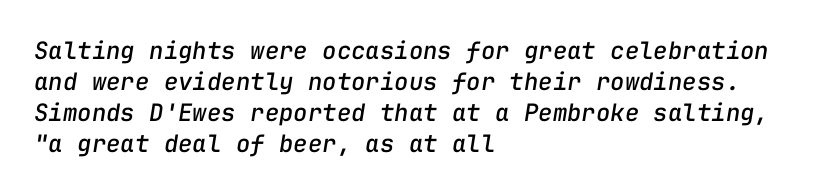
{"italic": "yes", "lean": "right", "slant_degrees": 9, "underline": "no", "align": "left", "line_spacing": "normal", "line_spacing_ratio": 1.29, "letter_spacing": "normal", "letter_spacing_em": 0.0, "glyph_px": 24}
